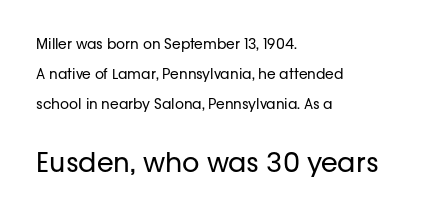
This rendering leaves character spacing at its baseline value. Compared with a centered layout, this one pins lines to the left instead. This is the regular roman posture of the typeface. Reading down the column, the eye jumps a long way to each next line. The cut favours lightness, reaching ordinary text weight at its darkest. Between these two stacked blocks, the lower one wins on size.
